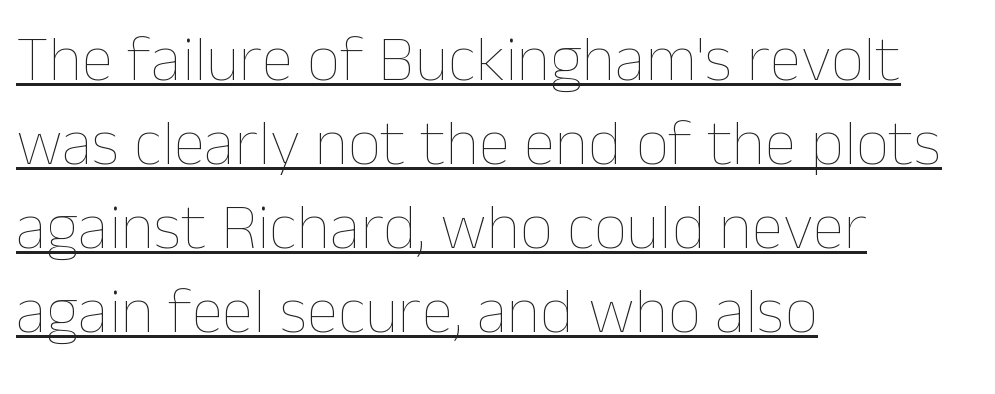
Somebody hit Ctrl+U on this one — the words are underlined. Varying glyph widths throughout — classic text-font behaviour. The type sits square on the baseline with zero lean. The compositor pushed each line to the left boundary. The block of text has a typical density, with ordinary space between rows. The tracking reads as untouched default to a designer's eye.
